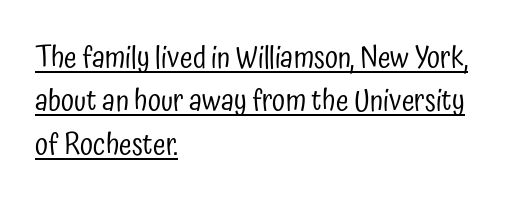
If you drew a line through each stem, it would be perfectly vertical. The letters advance in unequal steps, a hallmark of proportional type. The letters sit at their default tracking, neither squeezed nor spread. Is the stroke heavy? The answer is a plain regular-or-lighter. Type style note: lacks serifs. Honestly, the row spacing looks completely unremarkable.
